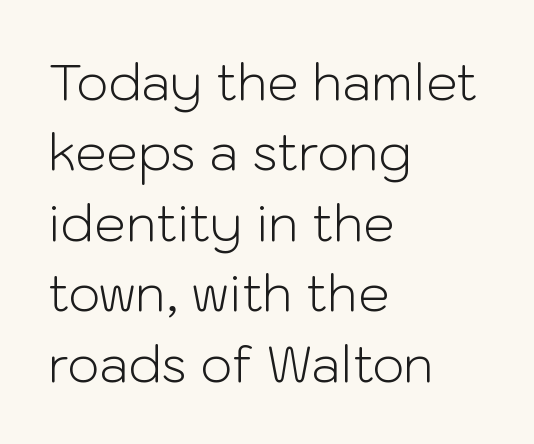
Q: Is the text bold? A: No.
Q: Is the text italic (slanted)? A: No, it is upright.
Q: Is the typeface a serif or a sans-serif typeface? A: Sans-serif.
Q: Is the text underlined? A: No.
Q: How is the paragraph aligned? A: Left-aligned.
Q: Is the spacing between letters normal or unusually wide? A: Normal.
Q: Is the spacing between lines tight, normal or loose? A: Normal.
Q: Width (condensed, normal, or wide)? A: Normal.
Q: Stroke contrast? A: Low.
Q: x-height? A: Medium.
Q: Monospaced? A: No.
